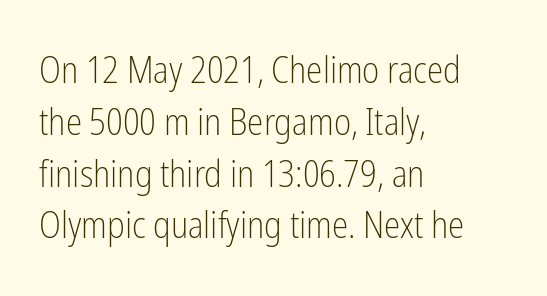
{"serif": "no", "italic": "no", "bold": "no", "weight": "light", "width": "condensed", "stroke_contrast": "low", "x_height": "medium", "monospaced": "no", "underline": "no", "align": "left", "line_spacing": "normal", "line_spacing_ratio": 1.4, "letter_spacing": "normal", "letter_spacing_em": 0.0, "glyph_px": 37}
